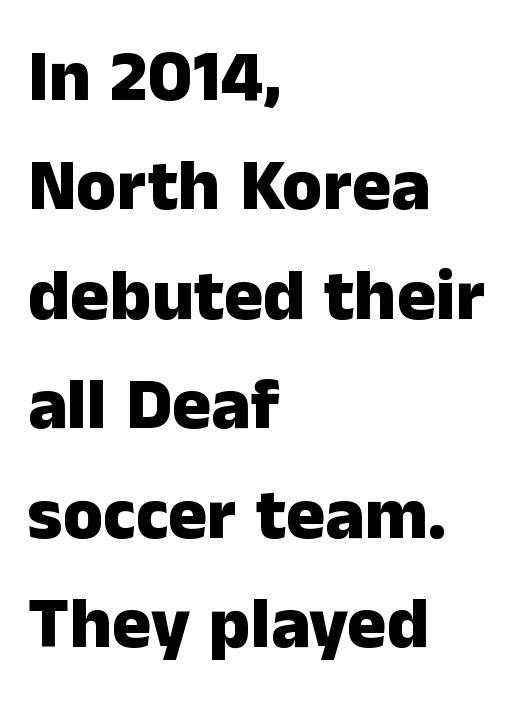
Bare-footed words on every line. Here the designer chose a conventional face with non-uniform glyph widths. The typesetting leans heavy: a genuine bold. The rendering anchors every line to the left-hand side.
